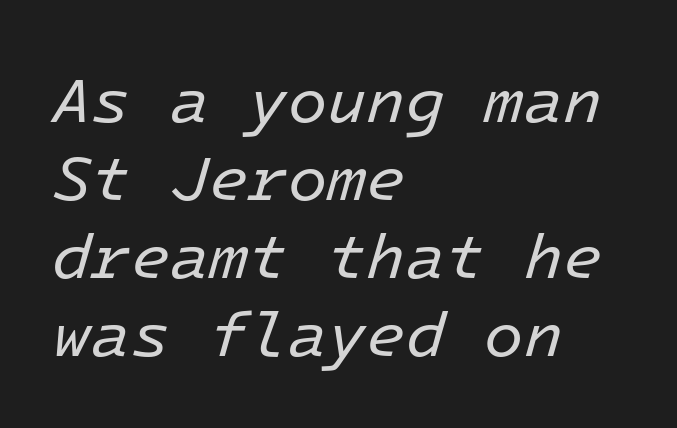
Q: Is the text bold? A: No.
Q: Is the text italic (slanted)? A: Yes, it leans right by about 16 degrees.
Q: Is the text underlined? A: No.
Q: How is the paragraph aligned? A: Left-aligned.
Q: Is the spacing between letters normal or unusually wide? A: Normal.
Q: Width (condensed, normal, or wide)? A: Normal.
Q: Stroke contrast? A: Low.
Q: x-height? A: Medium.
Q: Monospaced? A: Yes.
